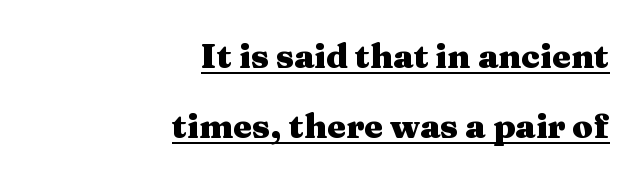
{"serif": "yes", "italic": "no", "bold": "yes", "weight": "heavy", "width": "wide", "stroke_contrast": "medium", "x_height": "medium", "monospaced": "no", "underline": "yes", "align": "right", "line_spacing": "loose", "line_spacing_ratio": 2.07, "letter_spacing": "normal", "letter_spacing_em": 0.0, "glyph_px": 34}
